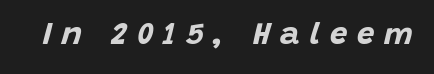
{"italic": "yes", "lean": "right", "slant_degrees": 15, "bold": "yes", "weight": "bold", "width": "normal", "stroke_contrast": "low", "x_height": "large", "monospaced": "no", "underline": "no", "letter_spacing": "wide", "letter_spacing_em": 0.32, "glyph_px": 31}
